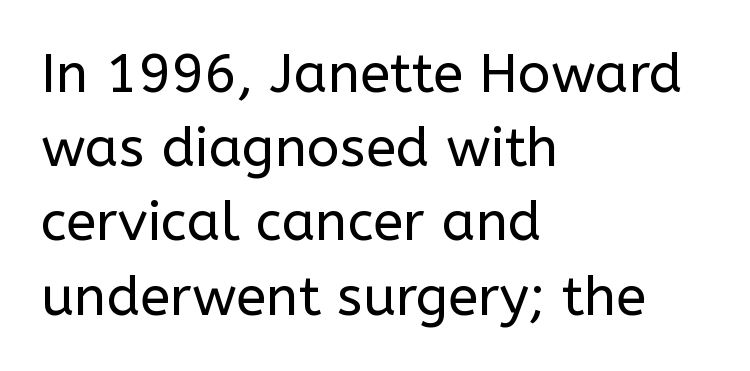
Q: Is the text bold? A: No.
Q: Is the text italic (slanted)? A: No, it is upright.
Q: Is the typeface a serif or a sans-serif typeface? A: Sans-serif.
Q: Is the text underlined? A: No.
Q: How is the paragraph aligned? A: Left-aligned.
Q: Is the spacing between letters normal or unusually wide? A: Normal.
Q: Is the spacing between lines tight, normal or loose? A: Normal.
Q: Width (condensed, normal, or wide)? A: Normal.
Q: Stroke contrast? A: Low.
Q: x-height? A: Medium.
Q: Monospaced? A: No.
